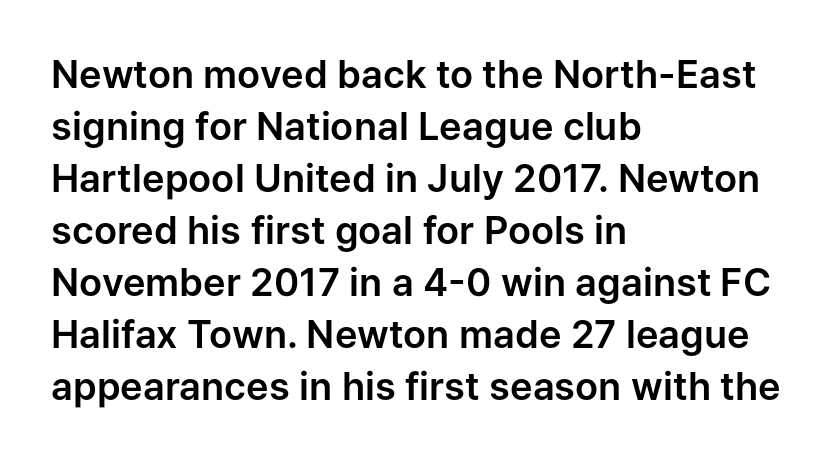
Q: Is the text italic (slanted)? A: No, it is upright.
Q: Is the typeface a serif or a sans-serif typeface? A: Sans-serif.
Q: Is the text underlined? A: No.
Q: How is the paragraph aligned? A: Left-aligned.
Q: Is the spacing between letters normal or unusually wide? A: Normal.
Q: Is the spacing between lines tight, normal or loose? A: Normal.
Q: Width (condensed, normal, or wide)? A: Normal.
Q: Stroke contrast? A: Low.
Q: x-height? A: Medium.
Q: Monospaced? A: No.
